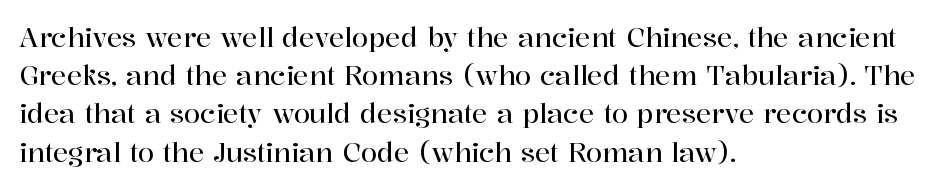
{"italic": "no", "underline": "no", "align": "left", "line_spacing": "normal", "line_spacing_ratio": 1.47, "letter_spacing": "normal", "letter_spacing_em": 0.0, "glyph_px": 26}
